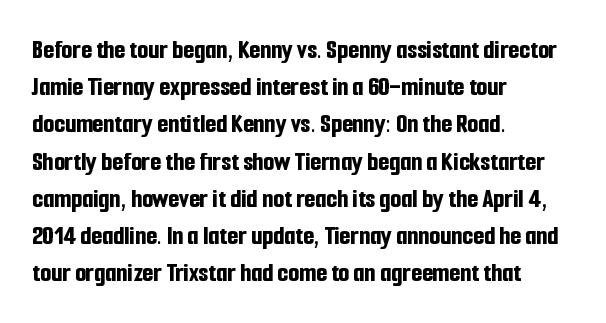
Q: Is the text bold? A: Yes.
Q: Is the text italic (slanted)? A: No, it is upright.
Q: Is the typeface a serif or a sans-serif typeface? A: Sans-serif.
Q: Is the text underlined? A: No.
Q: How is the paragraph aligned? A: Left-aligned.
Q: Is the spacing between letters normal or unusually wide? A: Normal.
Q: Is the spacing between lines tight, normal or loose? A: Normal.
Q: Width (condensed, normal, or wide)? A: Condensed.
Q: Stroke contrast? A: Low.
Q: x-height? A: Medium.
Q: Monospaced? A: No.
